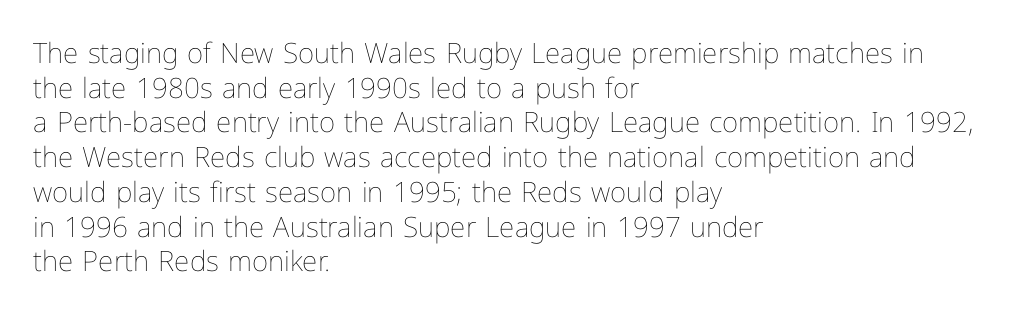
{"italic": "no", "bold": "no", "weight": "thin", "width": "normal", "stroke_contrast": "low", "x_height": "medium", "monospaced": "no", "underline": "no", "align": "left", "line_spacing_ratio": 1.24, "letter_spacing": "normal", "letter_spacing_em": 0.0, "glyph_px": 28}
